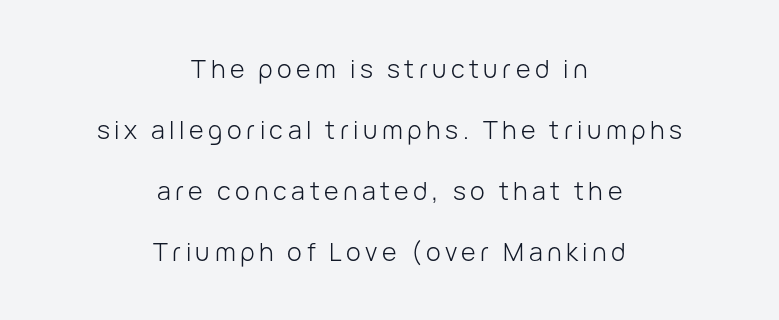
The font's upright variant was chosen for this text. Leading is clearly above the norm, producing a sparse column. Visually the block forms a symmetrical silhouette, jagged on both flanks. The gap between lines stays unmarked. Caption: face not bold, strokes unweighted.
